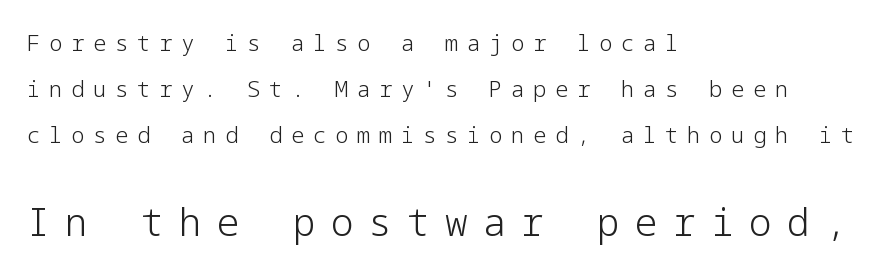
{"serif": "no", "italic": "no", "bold": "no", "weight": "light", "width": "normal", "stroke_contrast": "low", "x_height": "medium", "underline": "no", "align": "left", "line_spacing": "loose", "line_spacing_ratio": 2.09, "letter_spacing": "wide", "letter_spacing_em": 0.4, "larger_block": "second", "size_ratio": 1.73, "glyph_px": 38}
